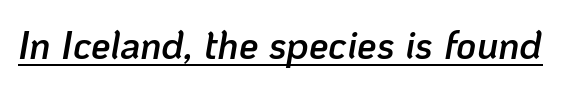
The image shows 39 px semibold type, italic (leaning right); set normal letter spacing, underlined; low stroke contrast and a medium x-height.
